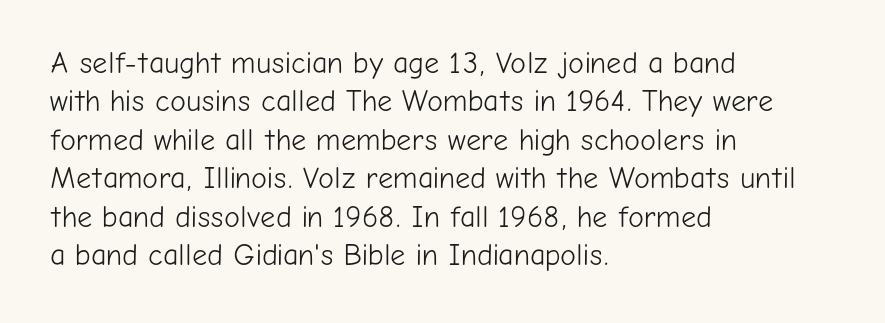
{"serif": "no", "italic": "no", "bold": "no", "weight": "light", "width": "normal", "stroke_contrast": "low", "x_height": "medium", "monospaced": "no", "underline": "no", "align": "left", "line_spacing": "normal", "line_spacing_ratio": 1.28, "letter_spacing": "normal", "letter_spacing_em": 0.0, "glyph_px": 30}
